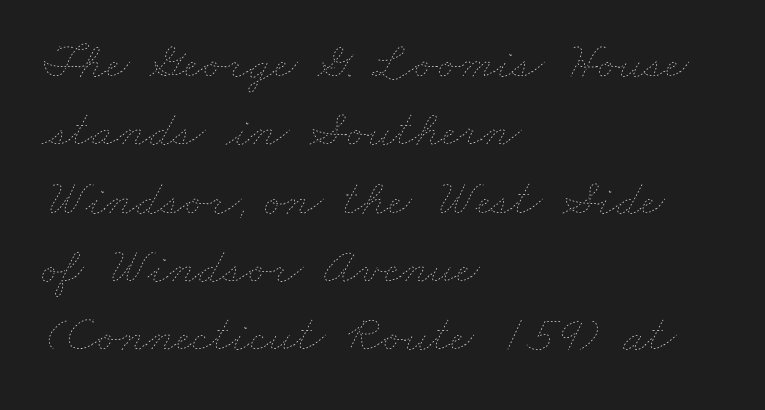
Q: Is the text bold? A: No.
Q: Is the text underlined? A: No.
Q: How is the paragraph aligned? A: Left-aligned.
Q: Is the spacing between letters normal or unusually wide? A: Normal.
Q: Is the spacing between lines tight, normal or loose? A: Normal.
Q: Width (condensed, normal, or wide)? A: Wide.
Q: Stroke contrast? A: Low.
Q: x-height? A: Small.
Q: Monospaced? A: No.
